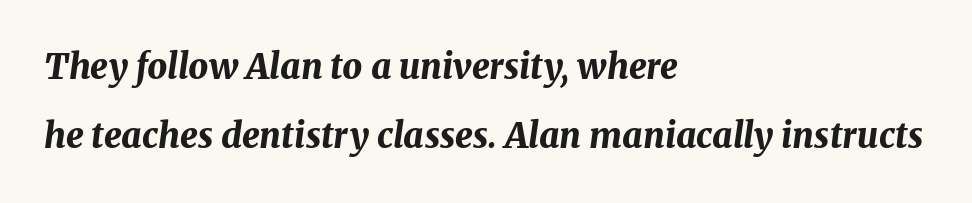
The image shows 35 px bold type, italic (leaning right); set left-aligned, loose line spacing (1.98x), normal letter spacing, not underlined; medium stroke contrast and a medium x-height.
